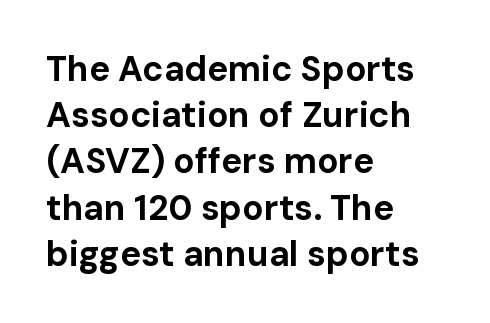
Q: Is the text bold? A: Yes.
Q: Is the text italic (slanted)? A: No, it is upright.
Q: Is the typeface a serif or a sans-serif typeface? A: Sans-serif.
Q: Is the text underlined? A: No.
Q: How is the paragraph aligned? A: Left-aligned.
Q: Is the spacing between letters normal or unusually wide? A: Normal.
Q: Is the spacing between lines tight, normal or loose? A: Normal.
Q: Width (condensed, normal, or wide)? A: Normal.
Q: Stroke contrast? A: Low.
Q: x-height? A: Medium.
Q: Monospaced? A: No.
